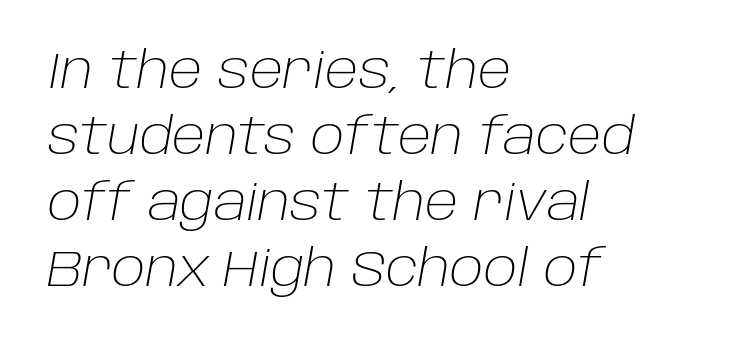
Where is the straight margin? On the left. Is the type heavy? It reads as light-to-regular instead. The rendering uses a moderate line-height, typical for paragraphs. The letters sit at their default tracking, neither squeezed nor spread.
